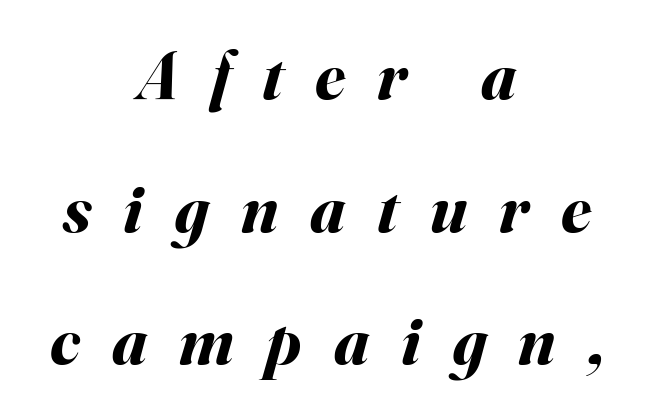
{"italic": "yes", "lean": "right", "slant_degrees": 16, "bold": "yes", "weight": "bold", "width": "normal", "stroke_contrast": "medium", "x_height": "small", "monospaced": "no", "underline": "no", "align": "center", "line_spacing": "loose", "line_spacing_ratio": 1.95, "letter_spacing": "wide", "letter_spacing_em": 0.47, "glyph_px": 68}
